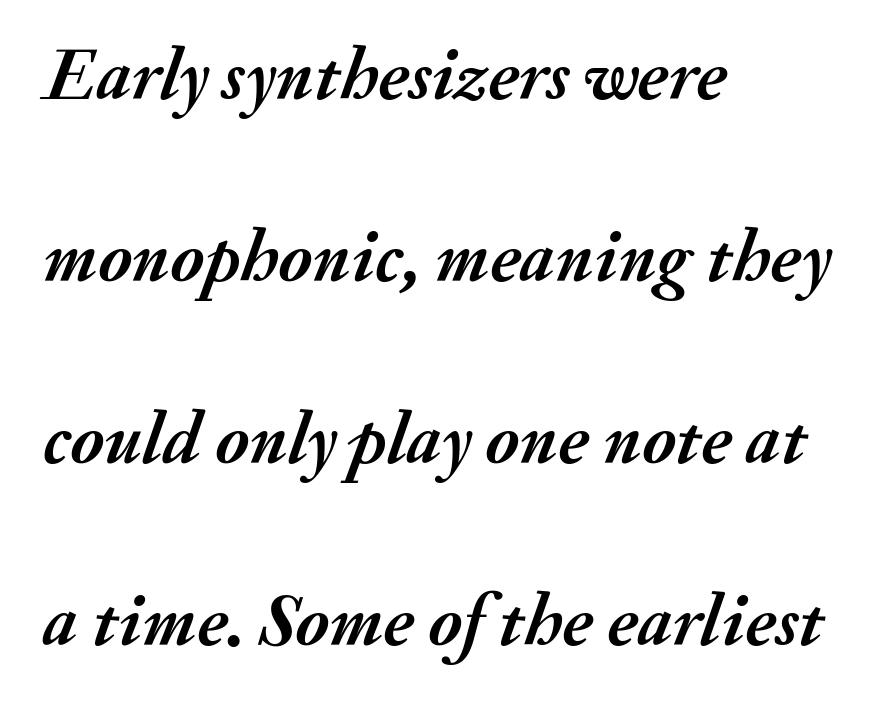
{"italic": "yes", "lean": "right", "slant_degrees": 20, "bold": "yes", "weight": "semibold", "width": "normal", "stroke_contrast": "medium", "x_height": "small", "monospaced": "no", "underline": "no", "align": "left", "line_spacing": "loose", "line_spacing_ratio": 2.46, "letter_spacing": "normal", "letter_spacing_em": 0.0, "glyph_px": 74}
